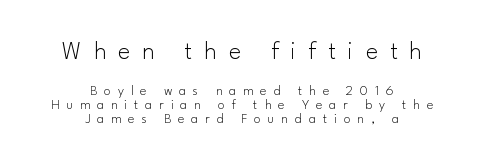
{"italic": "no", "bold": "no", "underline": "no", "align": "center", "line_spacing": "tight", "line_spacing_ratio": 0.98, "letter_spacing": "wide", "letter_spacing_em": 0.49, "larger_block": "first", "size_ratio": 1.79, "glyph_px": 25}
